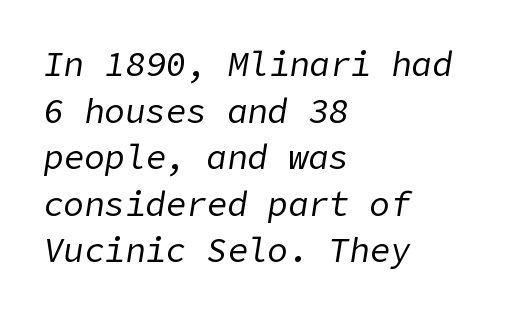
How would I describe the line gaps? Plain and ordinary. Compared with typical body copy, the letter spacing here is the same. The rag falls on the right side of this text block. Italic? Definitely — the glyphs are oblique.
